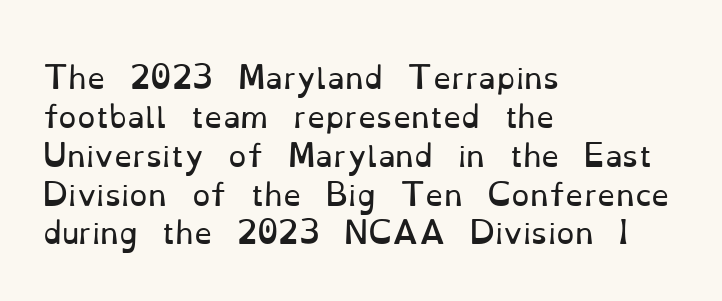
The image shows 29 px regular-weight serif type, upright; set left-aligned, normal line spacing (1.34x), normal letter spacing, not underlined; low stroke contrast and a small x-height.
